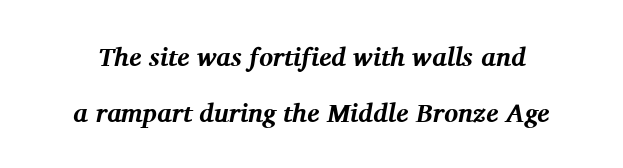
Q: Is the text bold? A: Yes.
Q: Is the text italic (slanted)? A: Yes, it leans right by about 11 degrees.
Q: Is the text underlined? A: No.
Q: Is the spacing between letters normal or unusually wide? A: Normal.
Q: Is the spacing between lines tight, normal or loose? A: Loose.
